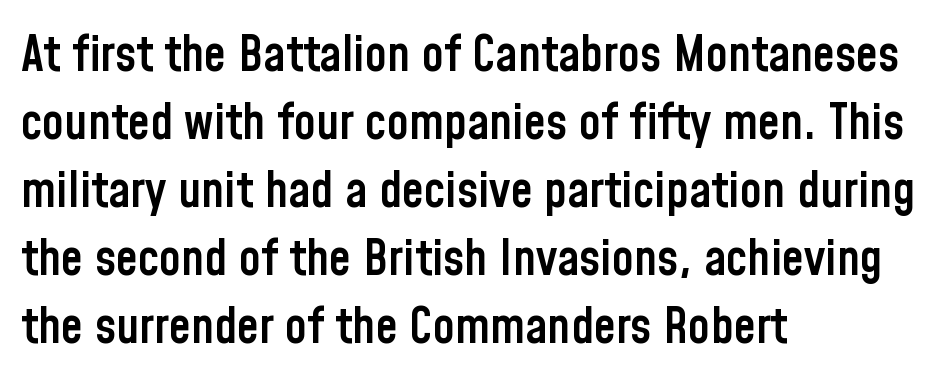
Q: Is the text bold? A: Semi-bold.
Q: Is the text italic (slanted)? A: No, it is upright.
Q: Is the typeface a serif or a sans-serif typeface? A: Sans-serif.
Q: Is the text underlined? A: No.
Q: How is the paragraph aligned? A: Left-aligned.
Q: Is the spacing between letters normal or unusually wide? A: Normal.
Q: Is the spacing between lines tight, normal or loose? A: Normal.
Q: Width (condensed, normal, or wide)? A: Condensed.
Q: Stroke contrast? A: Low.
Q: x-height? A: Medium.
Q: Monospaced? A: No.
